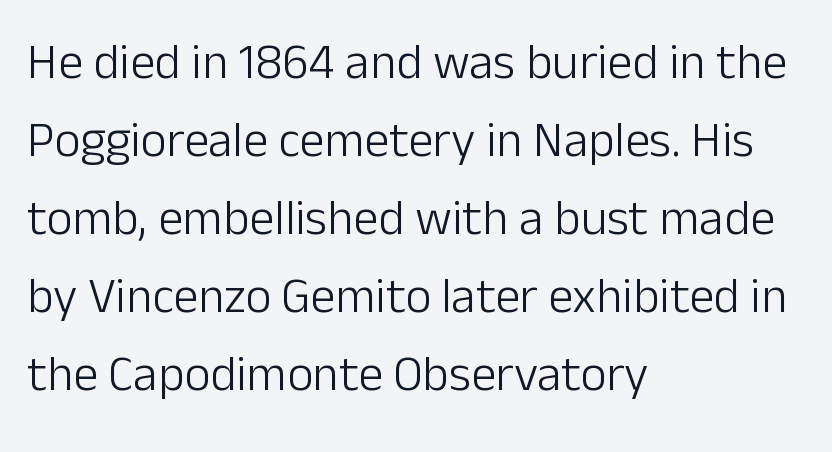
Q: Is the text bold? A: No.
Q: Is the text italic (slanted)? A: No, it is upright.
Q: Is the typeface a serif or a sans-serif typeface? A: Sans-serif.
Q: Is the text underlined? A: No.
Q: How is the paragraph aligned? A: Left-aligned.
Q: Is the spacing between letters normal or unusually wide? A: Normal.
Q: Is the spacing between lines tight, normal or loose? A: Normal.
Q: Width (condensed, normal, or wide)? A: Normal.
Q: Stroke contrast? A: Low.
Q: x-height? A: Medium.
Q: Monospaced? A: No.
